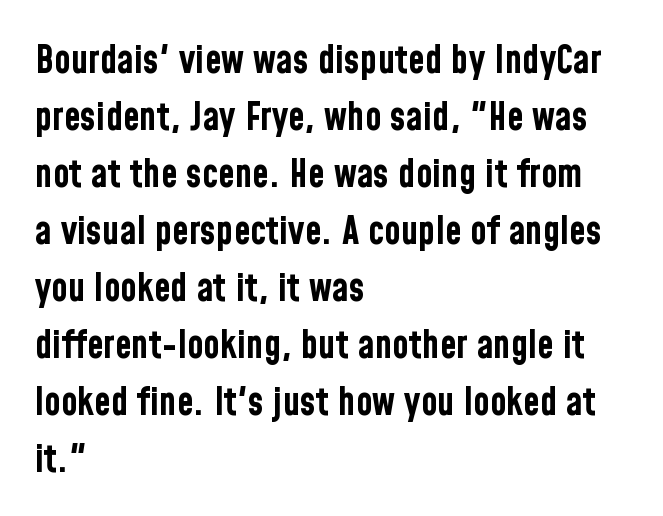
The image shows 38 px bold, condensed sans-serif type, upright; set left-aligned, normal line spacing (1.5x), normal letter spacing, not underlined; low stroke contrast and a medium x-height.
